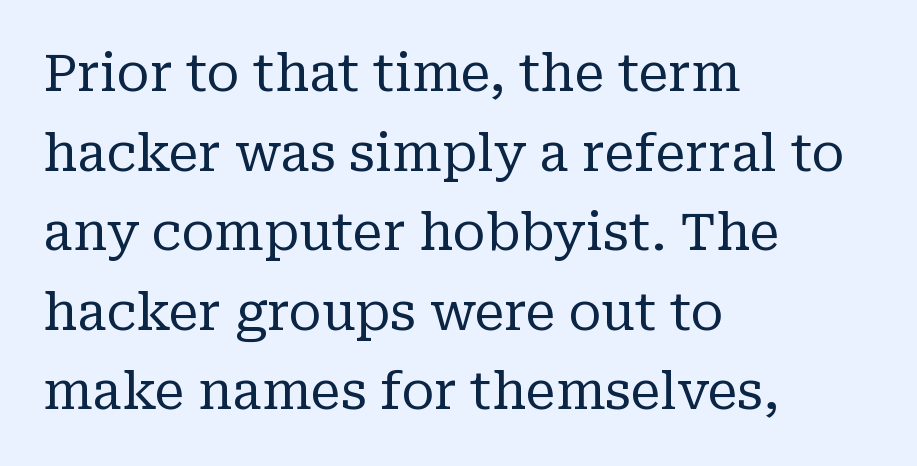
The image shows 51 px regular-weight serif type, upright; set left-aligned, normal line spacing (1.56x), normal letter spacing, not underlined; low stroke contrast and a medium x-height.
